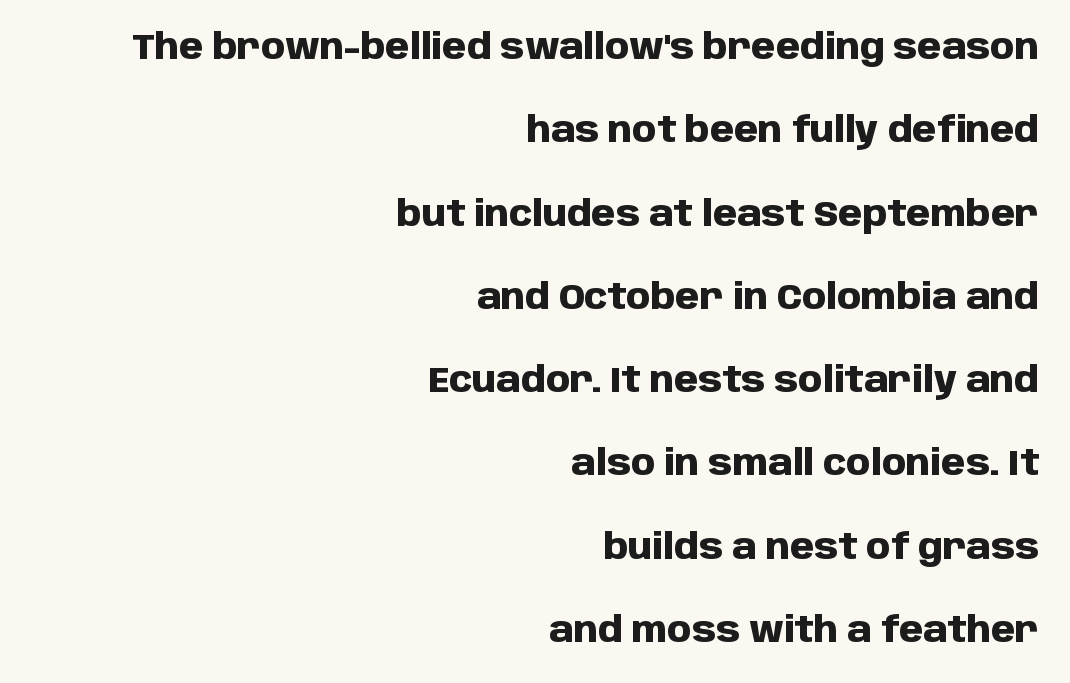
The image shows 35 px heavy sans-serif type, upright; set right-aligned, loose line spacing (2.38x), normal letter spacing, not underlined; low stroke contrast and a large x-height.
